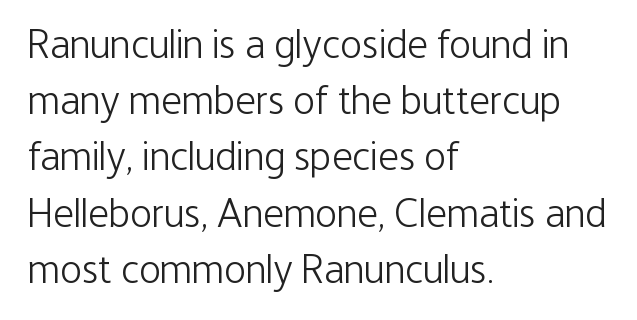
Caption: standard tracking, unaltered. Tall strokes in this sample are plumb rather than angled. A student would call this left alignment; a typographer would say flush left, rag right. Underlining? Definitely not there. The designer left line spacing at the default. The passage shown is typeset with a sans-serif family.
